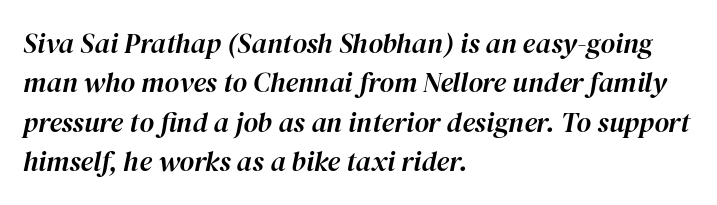
Q: Is the text italic (slanted)? A: Yes, it leans right by about 12 degrees.
Q: Is the text underlined? A: No.
Q: How is the paragraph aligned? A: Left-aligned.
Q: Is the spacing between letters normal or unusually wide? A: Normal.
Q: Is the spacing between lines tight, normal or loose? A: Normal.
Q: Width (condensed, normal, or wide)? A: Normal.
Q: Stroke contrast? A: High.
Q: x-height? A: Medium.
Q: Monospaced? A: No.
